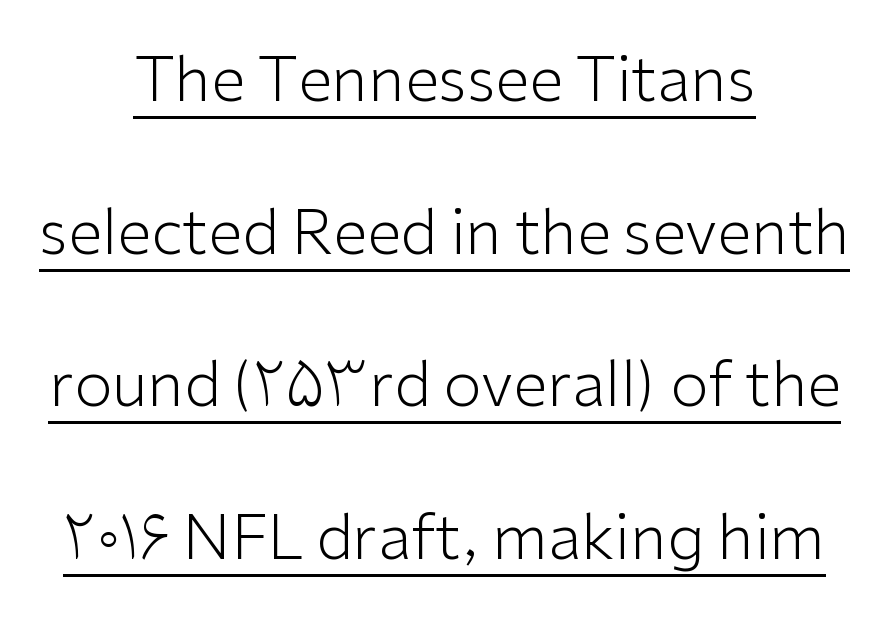
The image shows 62 px light sans-serif type, upright; set centered, loose line spacing (2.46x), normal letter spacing, underlined; low stroke contrast and a medium x-height.
